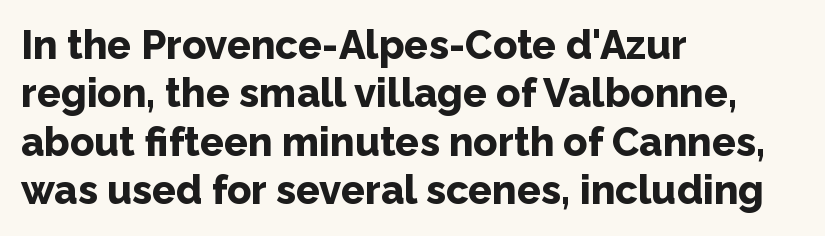
The image shows 40 px bold sans-serif type, upright; set left-aligned, line spacing 1.21x, normal letter spacing, not underlined; low stroke contrast and a medium x-height.
